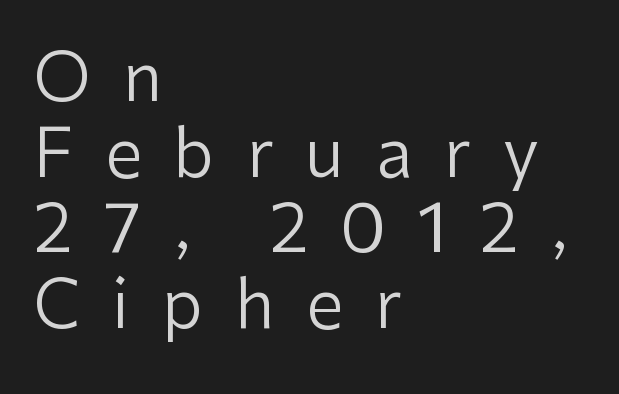
Summary of weight: not heavy and not bold. Short note: letters widely spaced. In terms of leading, this rendering errs on the cramped side. The lines are quadded left.
